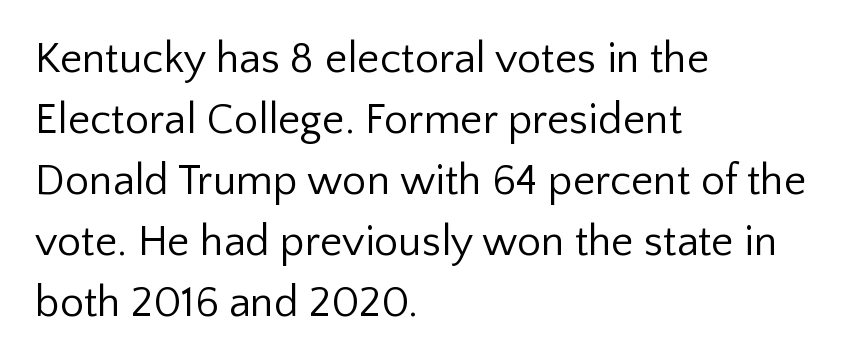
{"serif": "no", "italic": "no", "bold": "no", "weight": "regular", "width": "normal", "stroke_contrast": "low", "x_height": "medium", "monospaced": "no", "underline": "no", "align": "left", "line_spacing": "normal", "line_spacing_ratio": 1.42, "letter_spacing": "normal", "letter_spacing_em": 0.0, "glyph_px": 43}
